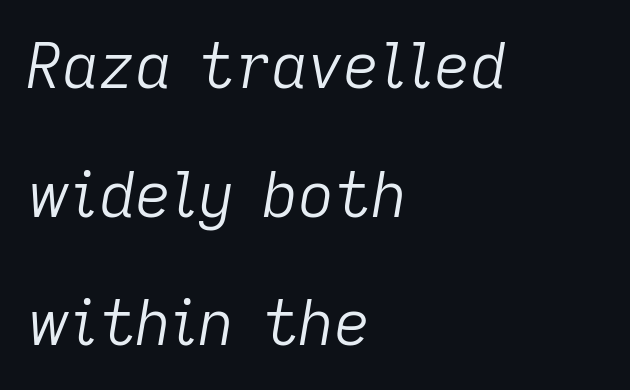
The zone under the glyphs is completely vacant. Notice how the passage keeps a crisp vertical edge on the left only. Look at the tracking — it's just the regular setting, nothing added. Is this a fixed-width face? No — the glyphs have proportional, varying widths. Weight: not bold — regular or lighter. Whoever set this chose breathing room over compactness in the vertical rhythm.
